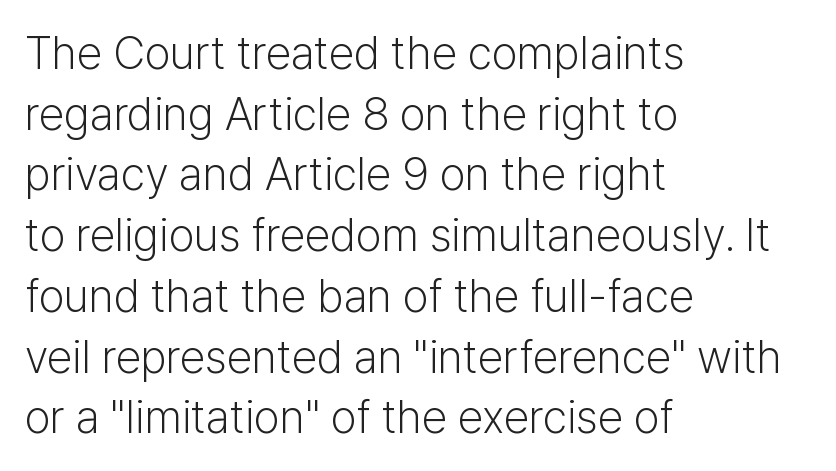
Posture: vertical. Leading: standard. The rendering anchors every line to the left-hand side. Serifs: no, the terminals of the letterforms are clean. You could call the tracking neutral — neither tight nor loose. These lines are rendered in a variable-pitch font.
